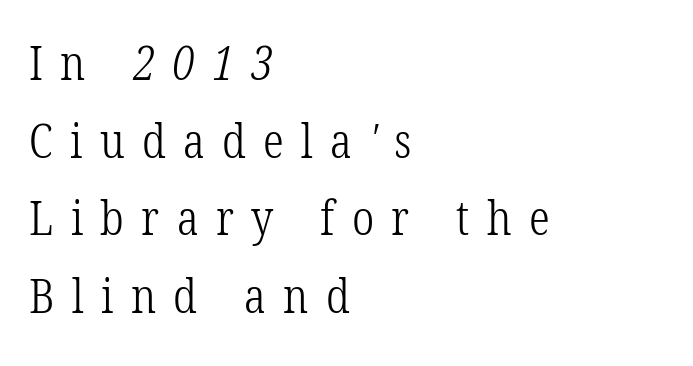
Tracking here is generous; glyphs stand well apart from one another. The passage shown is typed in a proportional face where columns would drift. The strip under each line holds only bare page. No chunkiness to these letters — they're not bold. Old-style or modern, the face here clearly has serifs. The paragraph shown leans on its left margin.
